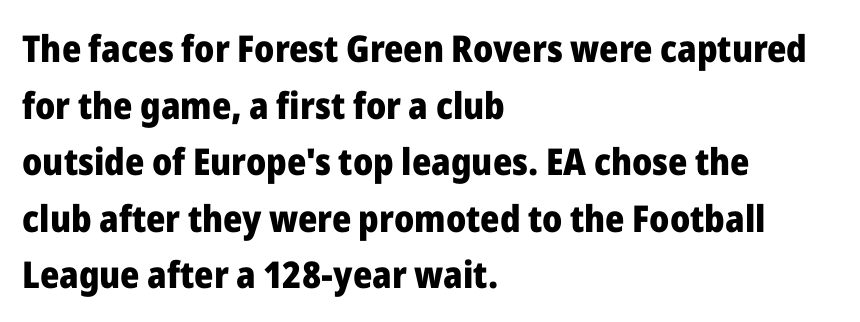
The image shows 37 px heavy sans-serif type, upright; set left-aligned, normal line spacing (1.53x), normal letter spacing, not underlined; low stroke contrast and a medium x-height.
